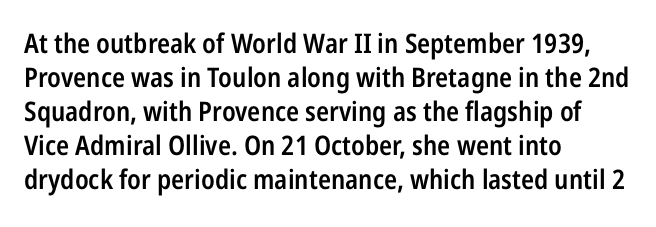
The type sits square on the baseline with zero lean. A clean baseline with only descenders dipping below it. This sample is left-justified, so line endings fall wherever the words run out. Characters follow at the spacing the type designer built in. The font is running at a semibold setting, under full bold. This block has exactly the height ordinary leading produces.
